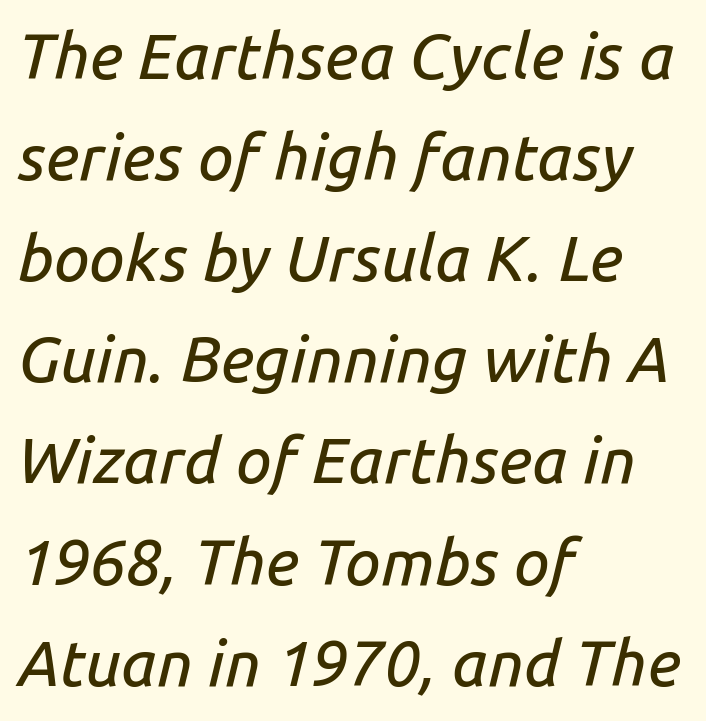
Q: Is the text italic (slanted)? A: Yes, it leans right by about 14 degrees.
Q: Is the text underlined? A: No.
Q: How is the paragraph aligned? A: Left-aligned.
Q: Is the spacing between letters normal or unusually wide? A: Normal.
Q: Is the spacing between lines tight, normal or loose? A: Normal.
Q: Width (condensed, normal, or wide)? A: Normal.
Q: Stroke contrast? A: Low.
Q: x-height? A: Medium.
Q: Monospaced? A: No.
